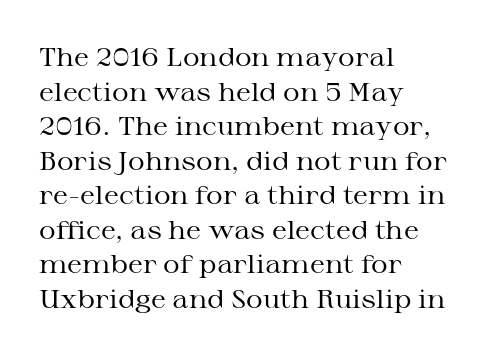
The image shows 26 px text type, upright; set left-aligned, normal line spacing (1.33x), normal letter spacing, not underlined.
